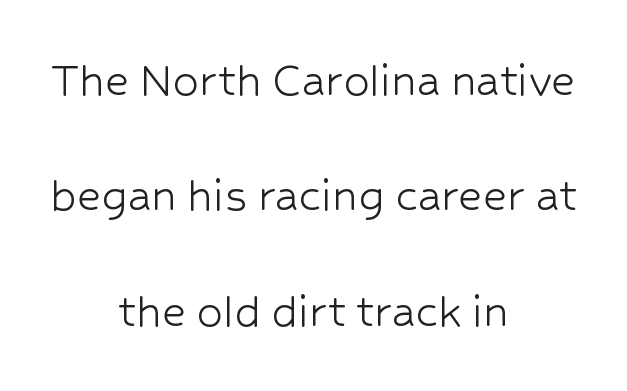
The text was rendered using a sans face with plain stroke endings. This rendering uses center alignment, leaving both contours irregular but symmetric. Each letter keeps its own natural width here, so spacing adapts to shape. Underline: absent.
